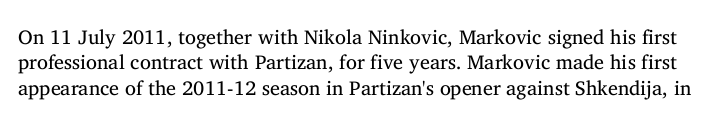
{"italic": "no", "bold": "no", "underline": "no", "line_spacing": "normal", "line_spacing_ratio": 1.27, "letter_spacing": "normal", "letter_spacing_em": 0.0, "glyph_px": 20}
